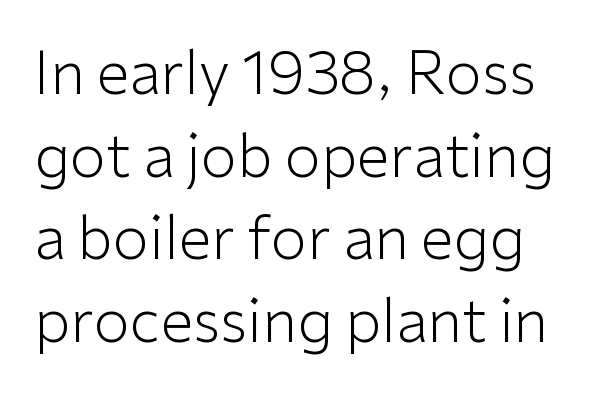
{"serif": "no", "italic": "no", "bold": "no", "weight": "light", "width": "normal", "stroke_contrast": "low", "x_height": "medium", "monospaced": "no", "underline": "no", "line_spacing": "normal", "line_spacing_ratio": 1.4, "letter_spacing": "normal", "letter_spacing_em": 0.0, "glyph_px": 59}
